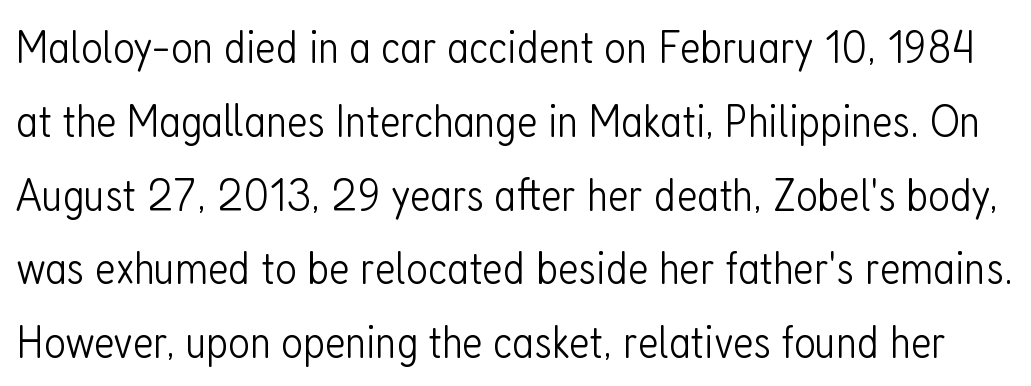
The image shows 47 px light, condensed sans-serif type, upright; set normal line spacing (1.57x), normal letter spacing, not underlined; low stroke contrast and a medium x-height.
